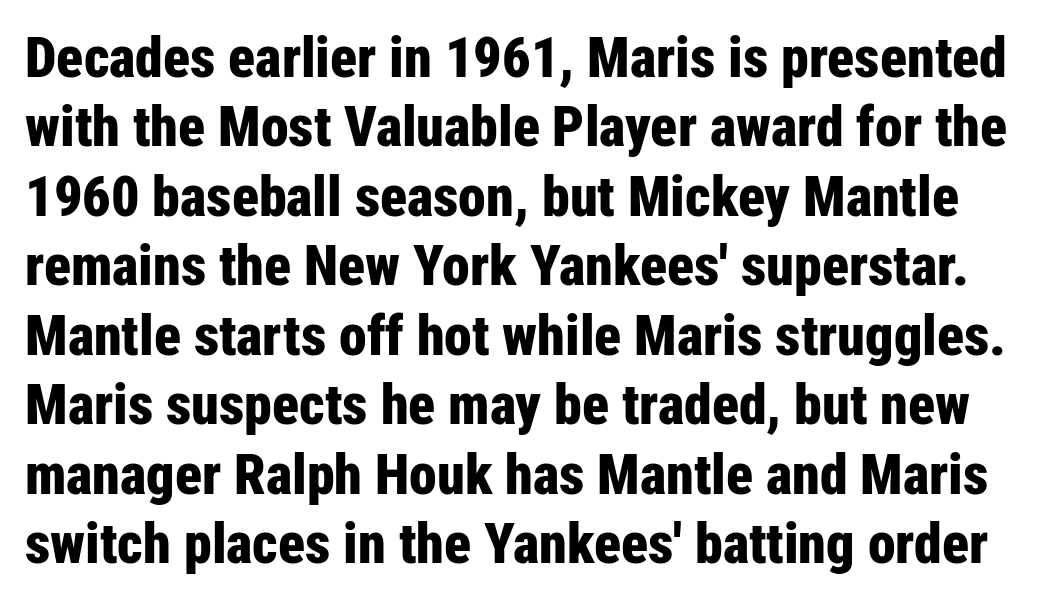
Strokes here are thick enough to call this a true bold. Character widths vary here, with narrow letters taking less room than wide ones. This is sans-serif lettering, the kind often seen on screens and signage. Ascenders rise straight up at ninety degrees. Words float on clear page, feet unadorned. The passage shown has conventional tracking throughout.
